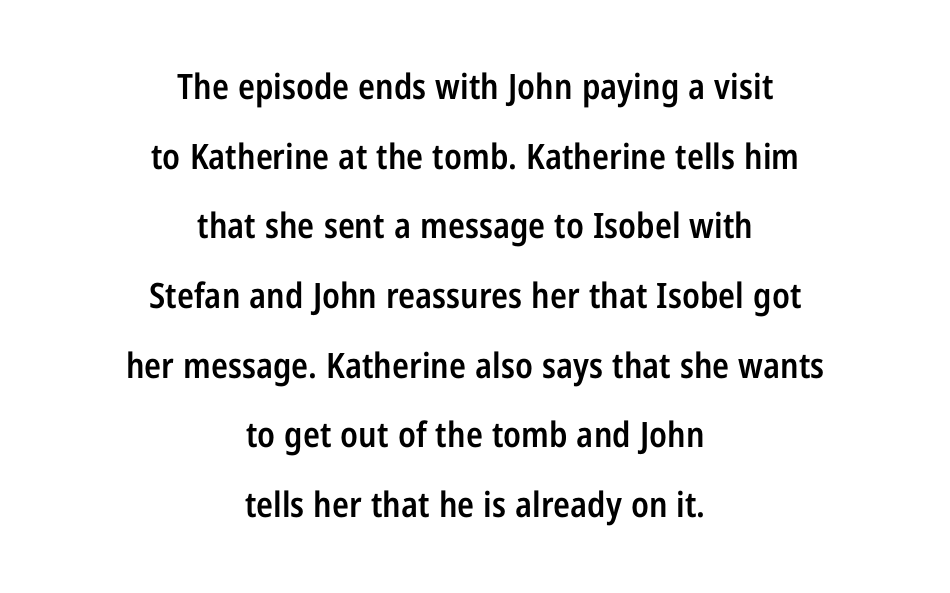
Alignment: centered. What weight is shown? A semibold, between regular and bold. Italic? Not at all — the glyphs are vertical. Here the designer chose a conventional face with non-uniform glyph widths. Typographically, this falls in the sans-serif category. Descenders are the only things crossing below the line.
